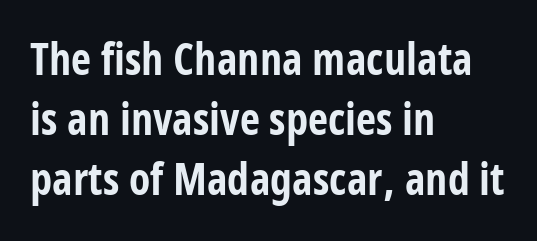
Does the lettering tilt? It doesn't — this is upright. This sample is left-justified, so line endings fall wherever the words run out. There is no visible air inserted between adjacent glyphs. Check the space under the baseline: it is left empty. Compared with an ordinary text face, these strokes are far heavier — a full bold. Here the designer chose a conventional face with non-uniform glyph widths.
